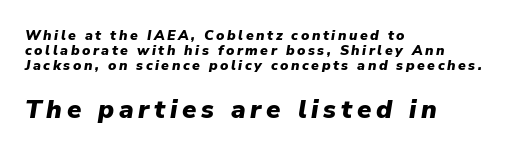
The gap between lines stays unmarked. Rendered with sloped, italic letterforms. Layout note: lines flush left. The passage shown stacks its lines with hardly any gap. Here the second block reads like a headline and the first like body copy. Heavy-handed strokes throughout: this text is bold.
